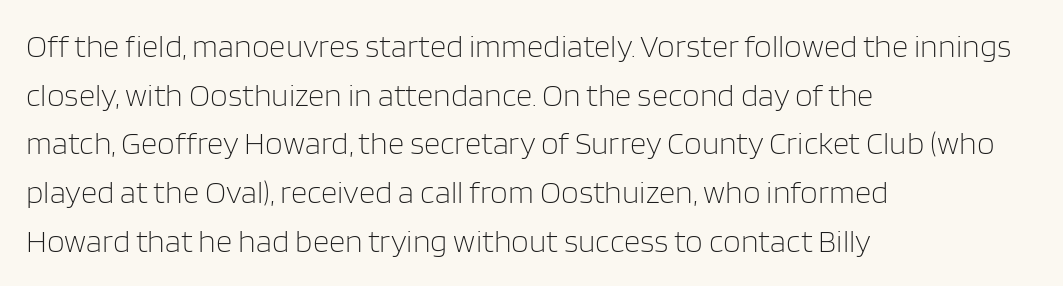
Q: Is the text bold? A: No.
Q: Is the text italic (slanted)? A: No, it is upright.
Q: Is the typeface a serif or a sans-serif typeface? A: Sans-serif.
Q: Is the text underlined? A: No.
Q: How is the paragraph aligned? A: Left-aligned.
Q: Is the spacing between letters normal or unusually wide? A: Normal.
Q: Is the spacing between lines tight, normal or loose? A: Normal.
Q: Width (condensed, normal, or wide)? A: Normal.
Q: Stroke contrast? A: Low.
Q: x-height? A: Large.
Q: Monospaced? A: No.
